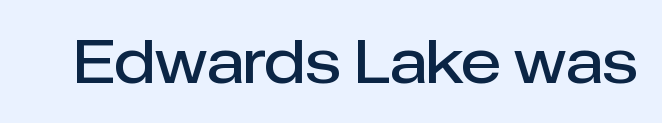
{"serif": "no", "italic": "no", "bold": "semi", "weight": "semibold", "width": "normal", "stroke_contrast": "low", "x_height": "medium", "monospaced": "no", "underline": "no", "letter_spacing": "normal", "letter_spacing_em": 0.0, "glyph_px": 60}
